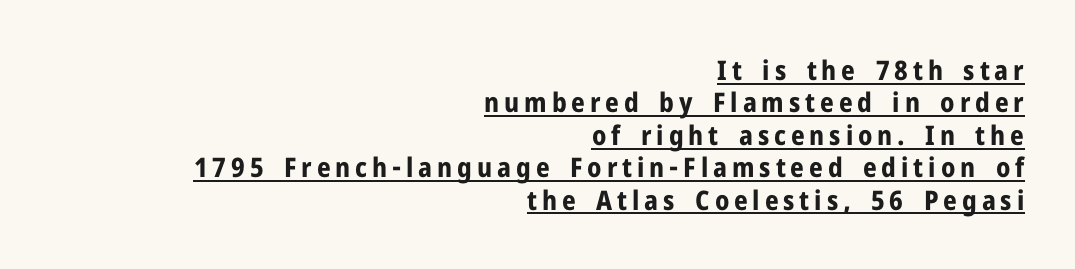
Q: Is the text bold? A: Yes.
Q: Is the text italic (slanted)? A: No, it is upright.
Q: Is the text underlined? A: Yes.
Q: How is the paragraph aligned? A: Right-aligned.
